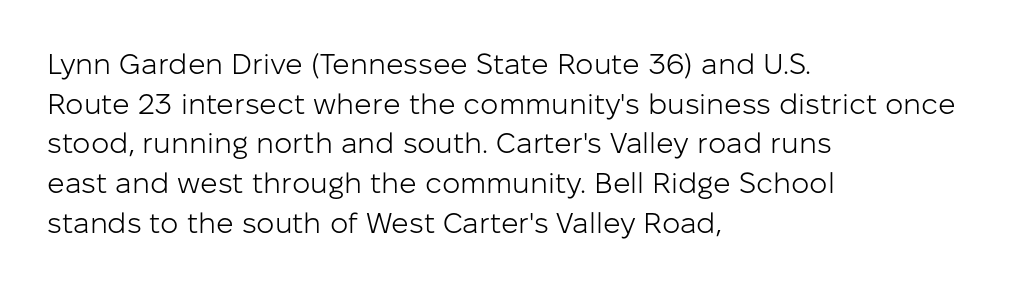
Notice how the stems are strictly vertical — no italics here. The strokes are not fattened; the text isn't bold. The letterforms sit shoulder to shoulder at normal distance. The strip under each line holds only bare page.
